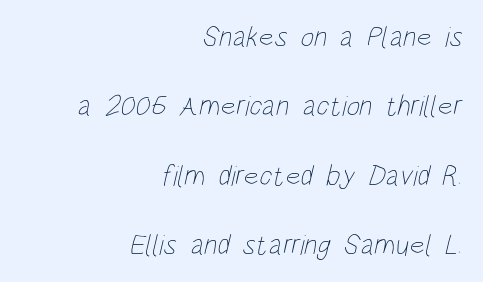
The image shows 29 px thin, condensed type; set right-aligned, loose line spacing (2.39x), normal letter spacing, not underlined; low stroke contrast and a large x-height.
